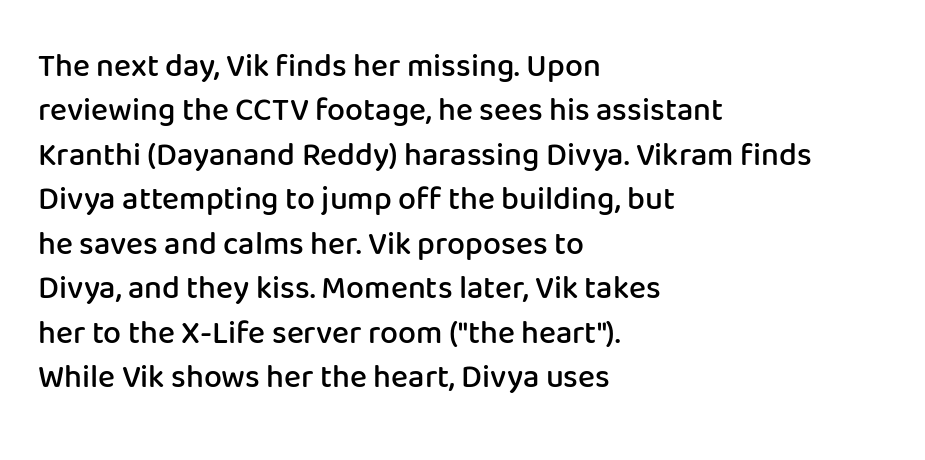
The letterforms sit shoulder to shoulder at normal distance. Quick note: not italic, upright. This sample keeps an unexceptional amount of space between lines. Look at the bottom of the vertical strokes: they stop flat, with no serifs. This is the in-between weight designers call semibold or demi. Clear beneath every line of the passage.
